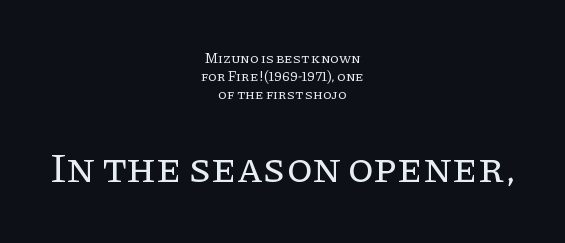
Q: Is the text bold? A: No.
Q: Is the text italic (slanted)? A: No, it is upright.
Q: Is the typeface a serif or a sans-serif typeface? A: Serif.
Q: Is the text underlined? A: No.
Q: How is the paragraph aligned? A: Centered.
Q: Is the spacing between letters normal or unusually wide? A: Normal.
Q: Is the spacing between lines tight, normal or loose? A: Normal.
Q: Which block of text is set in a larger size, the first (top) or the second (bottom)? A: The second (bottom) one.
Q: Width (condensed, normal, or wide)? A: Normal.
Q: Stroke contrast? A: Low.
Q: x-height? A: Large.
Q: Monospaced? A: No.
